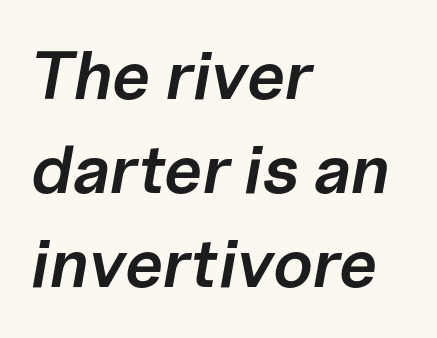
The image shows 68 px semibold type, italic (leaning right); set left-aligned, normal line spacing (1.38x), normal letter spacing, not underlined; low stroke contrast and a medium x-height.
